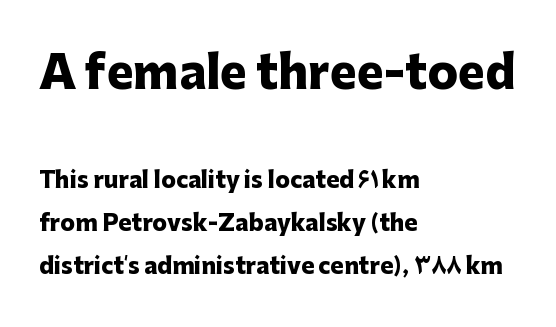
{"serif": "no", "italic": "no", "bold": "yes", "weight": "heavy", "width": "normal", "stroke_contrast": "low", "x_height": "medium", "monospaced": "no", "underline": "no", "align": "left", "line_spacing": "loose", "line_spacing_ratio": 1.96, "letter_spacing": "normal", "letter_spacing_em": 0.0, "larger_block": "first", "size_ratio": 2.05, "glyph_px": 45}
